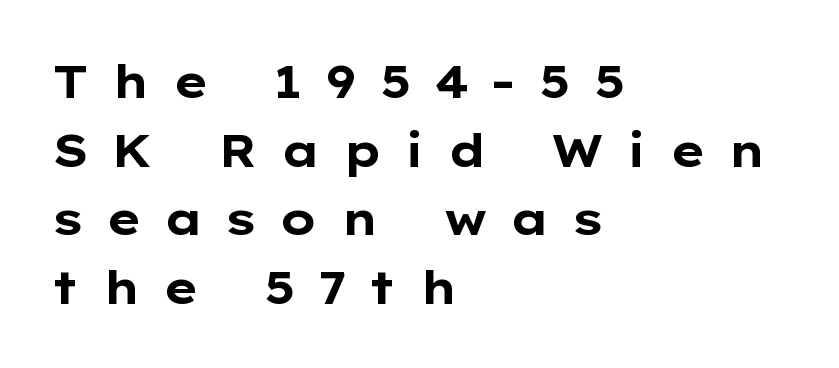
These lines are rendered in a variable-pitch font. Successive baselines arrive at the customary interval. The glyphs are unaccompanied by any horizontal stroke below them. The text block is weighted toward the left margin, trailing off unevenly rightward. This rendering widens character spacing well past its baseline value. The strokes are fattened all the way to bold.
